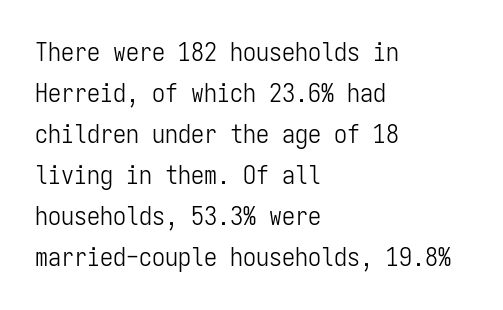
{"italic": "no", "bold": "no", "underline": "no", "align": "left", "line_spacing": "normal", "line_spacing_ratio": 1.58, "letter_spacing": "normal", "letter_spacing_em": 0.0, "glyph_px": 26}
